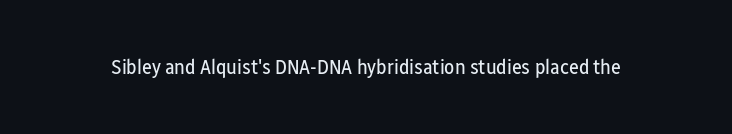
The passage shown is not underscored anywhere. The font's upright variant was chosen for this text. Stems here are at most as thick as an everyday book face. Observe the ordinary spacing: letters are neighbours, not strangers.
